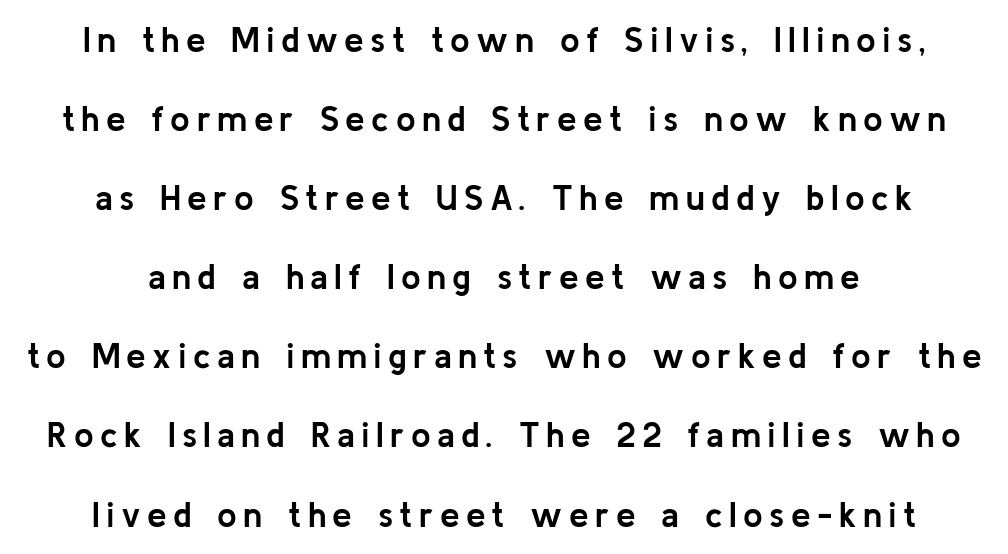
This sample has the flowing, uneven cadence of proportional lettering. A centered setting, common on invitations and titles, is used for this passage. Note: no serifs on the glyphs. Baseline-to-baseline distance is far greater than the letter height. Does the lettering tilt? It doesn't — this is upright. Words float on clear page, feet unadorned.
